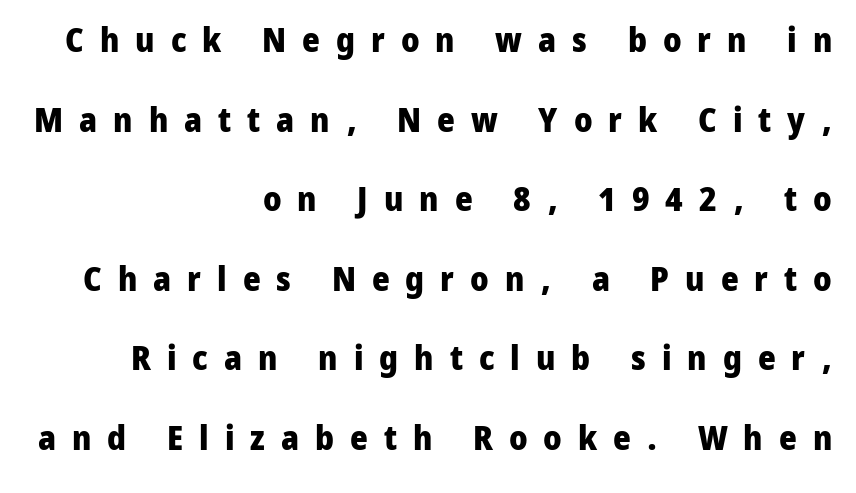
The image shows 34 px heavy sans-serif type, upright; set right-aligned, loose line spacing (2.34x), unusually wide letter spacing (+0.47 em), not underlined; low stroke contrast and a medium x-height.
